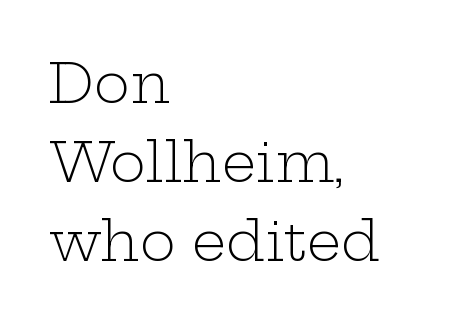
Q: Is the text bold? A: No.
Q: Is the text italic (slanted)? A: No, it is upright.
Q: Is the typeface a serif or a sans-serif typeface? A: Serif.
Q: Is the text underlined? A: No.
Q: How is the paragraph aligned? A: Left-aligned.
Q: Is the spacing between letters normal or unusually wide? A: Normal.
Q: Is the spacing between lines tight, normal or loose? A: Normal.
Q: Width (condensed, normal, or wide)? A: Wide.
Q: Stroke contrast? A: Low.
Q: x-height? A: Medium.
Q: Monospaced? A: No.
